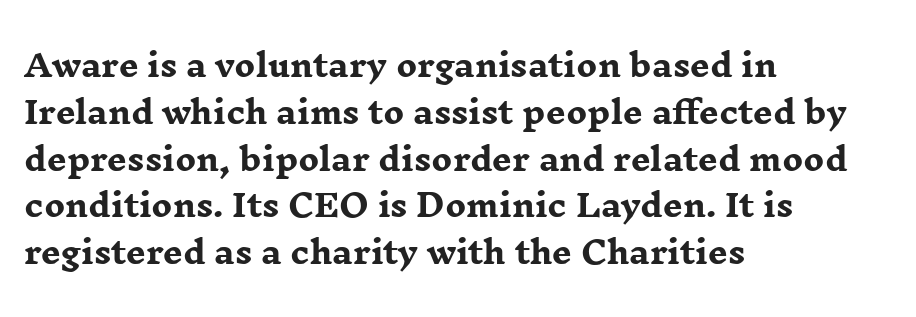
Q: Is the text bold? A: Yes.
Q: Is the text italic (slanted)? A: No, it is upright.
Q: Is the typeface a serif or a sans-serif typeface? A: Serif.
Q: Is the text underlined? A: No.
Q: How is the paragraph aligned? A: Left-aligned.
Q: Is the spacing between letters normal or unusually wide? A: Normal.
Q: Is the spacing between lines tight, normal or loose? A: Normal.
Q: Width (condensed, normal, or wide)? A: Wide.
Q: Stroke contrast? A: Low.
Q: x-height? A: Medium.
Q: Monospaced? A: No.
